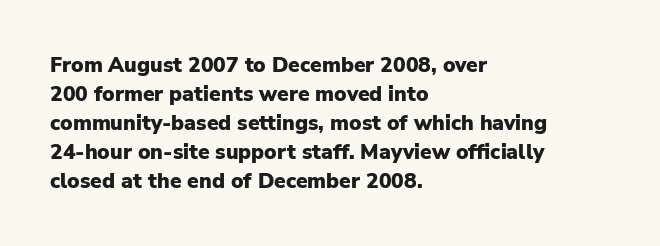
{"italic": "no", "bold": "yes", "underline": "no", "align": "left", "line_spacing": "normal", "line_spacing_ratio": 1.38, "letter_spacing": "normal", "letter_spacing_em": 0.0, "glyph_px": 21}
